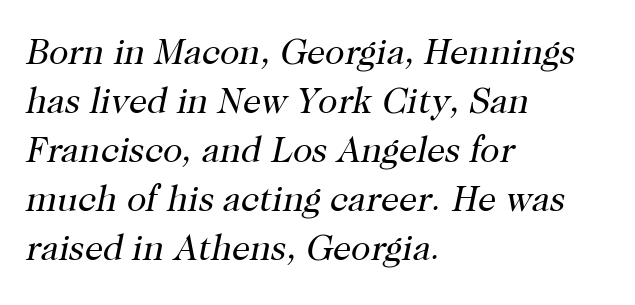
{"serif": "yes", "italic": "yes", "lean": "right", "slant_degrees": 12, "bold": "no", "weight": "regular", "width": "normal", "stroke_contrast": "high", "x_height": "medium", "monospaced": "no", "underline": "no", "align": "left", "line_spacing": "normal", "line_spacing_ratio": 1.36, "letter_spacing": "normal", "letter_spacing_em": 0.0, "glyph_px": 36}
